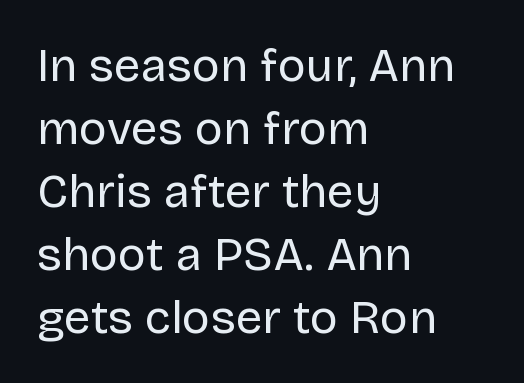
The image shows 47 px regular-weight sans-serif type, upright; set left-aligned, normal line spacing (1.34x), normal letter spacing, not underlined; low stroke contrast and a large x-height.
